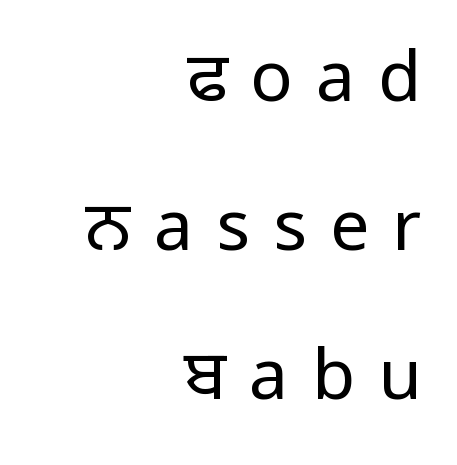
Q: Is the text bold? A: No.
Q: Is the text italic (slanted)? A: No, it is upright.
Q: Is the typeface a serif or a sans-serif typeface? A: Sans-serif.
Q: Is the text underlined? A: No.
Q: How is the paragraph aligned? A: Right-aligned.
Q: Is the spacing between letters normal or unusually wide? A: Unusually wide.
Q: Is the spacing between lines tight, normal or loose? A: Loose.
Q: Width (condensed, normal, or wide)? A: Normal.
Q: Stroke contrast? A: Low.
Q: x-height? A: Medium.
Q: Monospaced? A: No.
